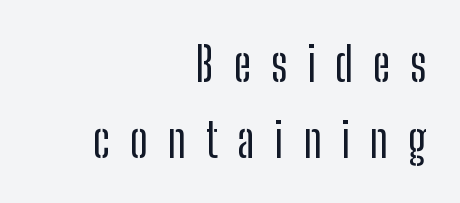
This sample has the flowing, uneven cadence of proportional lettering. Compared with typical paragraphs, the rows here are spaced about the same. Words appear elongated and porous because spacing is wide. Observe the absence of serifs on each vertical stroke in this sample.
